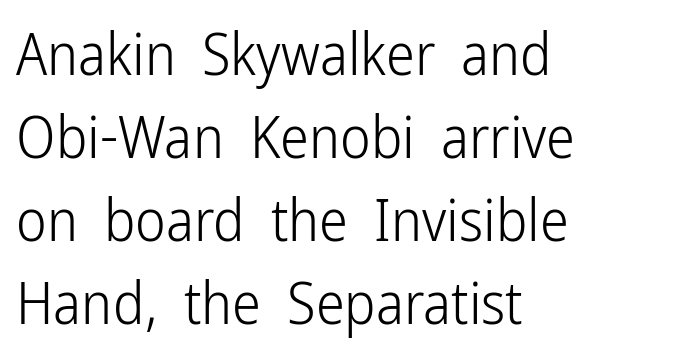
Q: Is the text bold? A: No.
Q: Is the text italic (slanted)? A: No, it is upright.
Q: Is the typeface a serif or a sans-serif typeface? A: Sans-serif.
Q: Is the text underlined? A: No.
Q: How is the paragraph aligned? A: Left-aligned.
Q: Is the spacing between letters normal or unusually wide? A: Normal.
Q: Is the spacing between lines tight, normal or loose? A: Normal.
Q: Width (condensed, normal, or wide)? A: Condensed.
Q: Stroke contrast? A: Low.
Q: x-height? A: Medium.
Q: Monospaced? A: No.
